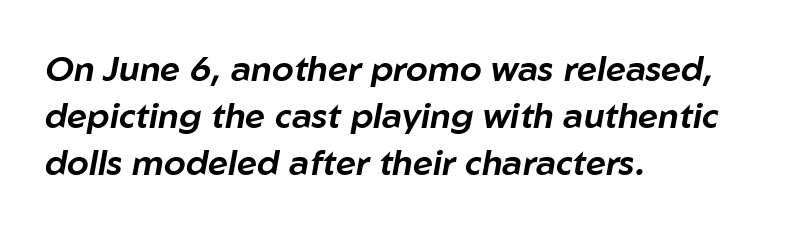
The image shows 35 px text type, italic (leaning right); set left-aligned, normal line spacing (1.34x), normal letter spacing, not underlined; low stroke contrast and a medium x-height.
